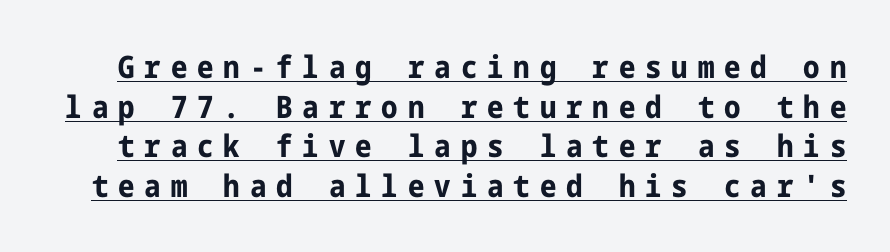
Q: Is the text bold? A: Yes.
Q: Is the text italic (slanted)? A: No, it is upright.
Q: Is the typeface a serif or a sans-serif typeface? A: Sans-serif.
Q: Is the text underlined? A: Yes.
Q: Is the spacing between letters normal or unusually wide? A: Unusually wide.
Q: Is the spacing between lines tight, normal or loose? A: Normal.
Q: Width (condensed, normal, or wide)? A: Condensed.
Q: Stroke contrast? A: Low.
Q: x-height? A: Medium.
